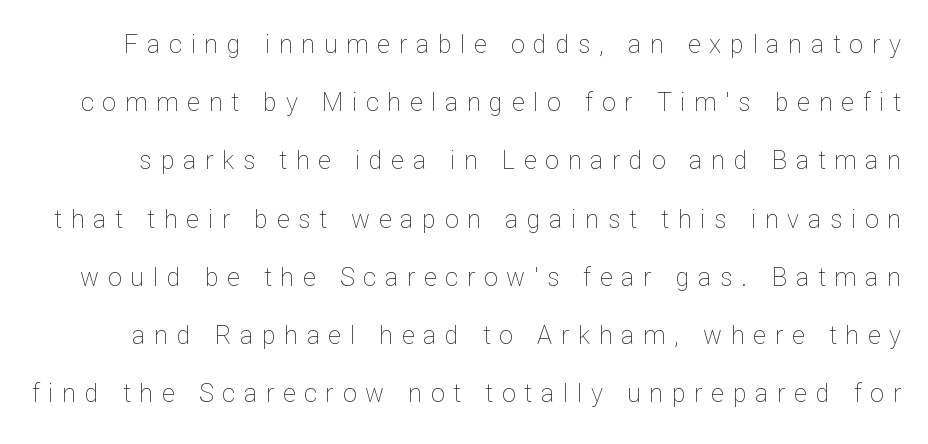
The image shows 25 px text type, upright; set loose line spacing (2.33x), unusually wide letter spacing (+0.35 em), not underlined.
